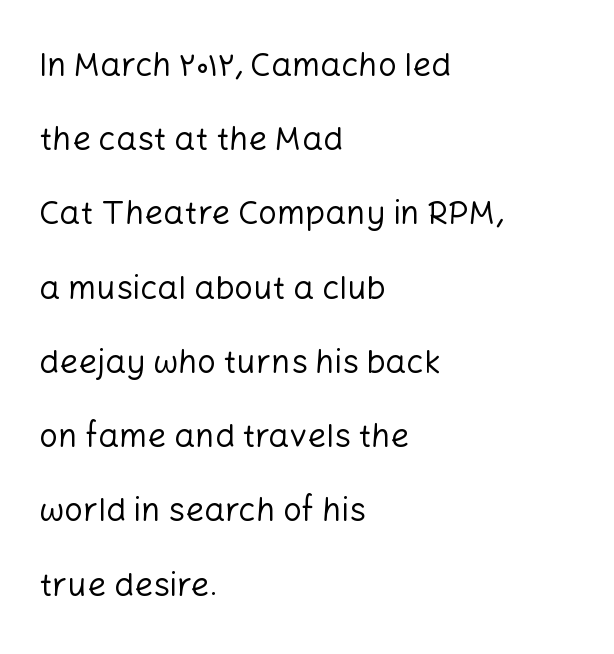
The image shows 33 px regular-weight sans-serif type, upright; set left-aligned, loose line spacing (2.25x), normal letter spacing, not underlined; low stroke contrast and a medium x-height.
